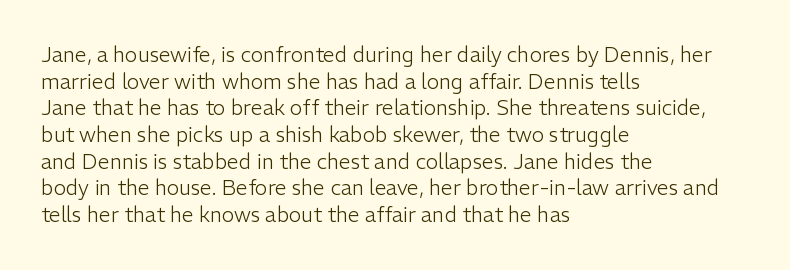
Q: Is the text bold? A: No.
Q: Is the text italic (slanted)? A: No, it is upright.
Q: Is the text underlined? A: No.
Q: How is the paragraph aligned? A: Left-aligned.
Q: Is the spacing between letters normal or unusually wide? A: Normal.
Q: Is the spacing between lines tight, normal or loose? A: Normal.
